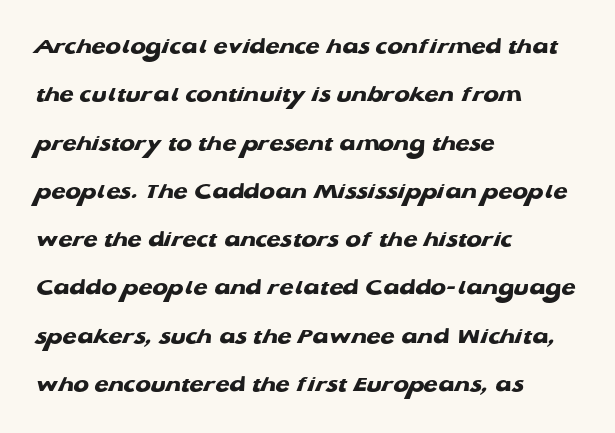
The image shows 23 px bold type; set left-aligned, loose line spacing (2.1x), normal letter spacing, not underlined.
